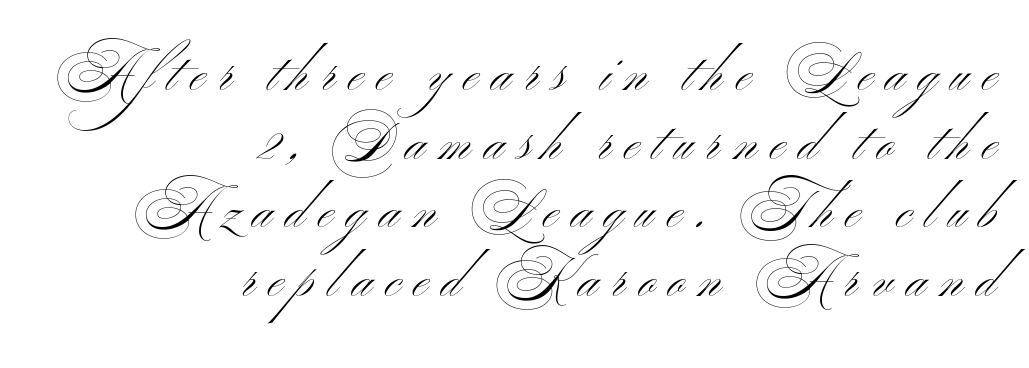
{"serif": "no", "bold": "no", "weight": "light", "width": "wide", "stroke_contrast": "medium", "x_height": "small", "monospaced": "no", "underline": "no", "align": "right", "line_spacing": "normal", "line_spacing_ratio": 1.32, "letter_spacing": "wide", "letter_spacing_em": 0.26, "glyph_px": 52}
